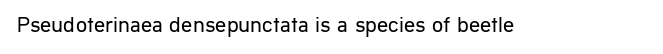
Q: Is the text bold? A: No.
Q: Is the text italic (slanted)? A: No, it is upright.
Q: Is the text underlined? A: No.
Q: Is the spacing between letters normal or unusually wide? A: Normal.
